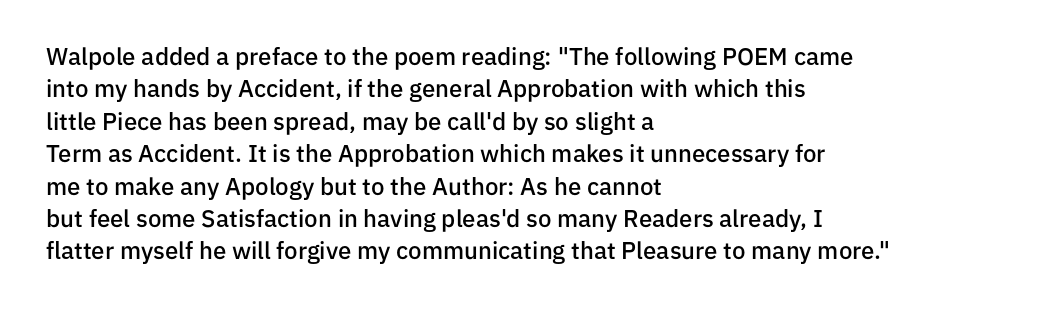
{"italic": "no", "bold": "semi", "underline": "no", "align": "left", "line_spacing": "normal", "line_spacing_ratio": 1.35, "letter_spacing": "normal", "letter_spacing_em": 0.0, "glyph_px": 24}
